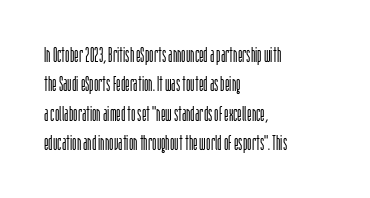
The image shows 21 px text type, upright; set left-aligned, normal line spacing (1.4x), normal letter spacing, not underlined.
